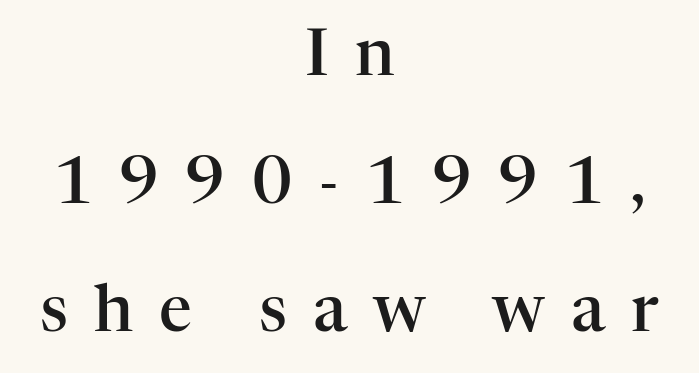
The rendering inserts visible extra space after every character. The letters are semibold — heavier than regular but short of a full bold. In CSS terms this would be text-align: center. A serif font was chosen for this passage. Character widths vary here, with narrow letters taking less room than wide ones. Lines of text with bare space underneath.
